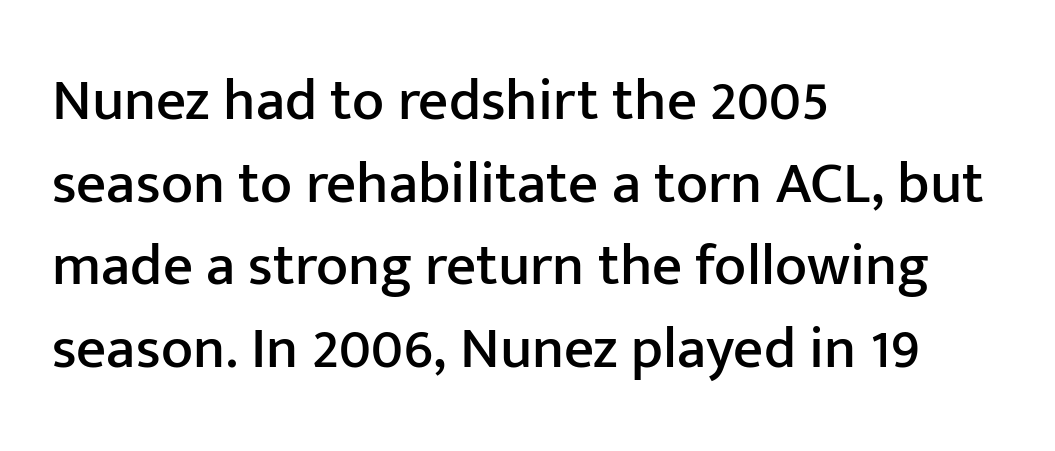
The image shows 59 px sans-serif type, upright; set left-aligned, normal line spacing (1.4x), normal letter spacing, not underlined; low stroke contrast and a medium x-height.
